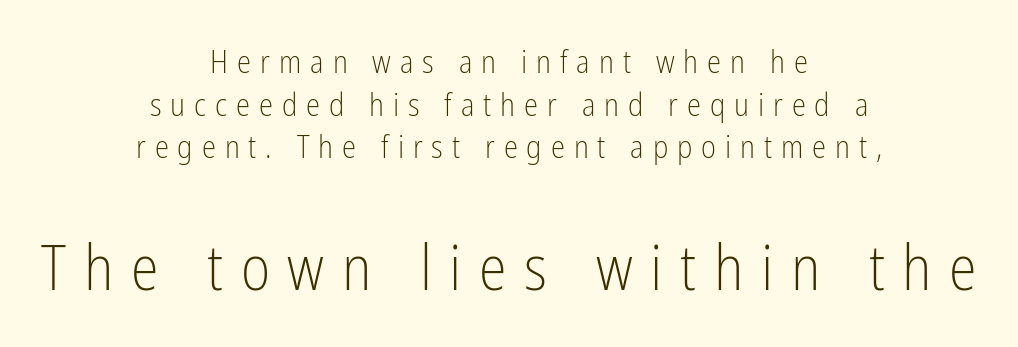
The image shows 63 px light, condensed sans-serif type, upright; set centered, normal line spacing (1.33x), unusually wide letter spacing (+0.28 em), not underlined; the second (bottom) block is 1.97x larger; low stroke contrast and a medium x-height.
